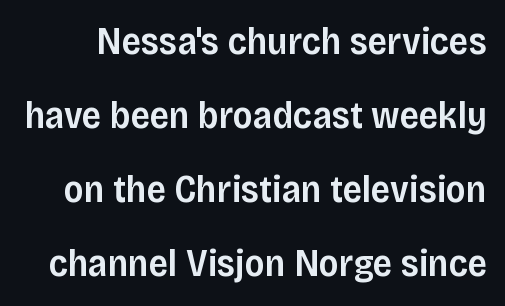
Descender tails drop into unmarked territory. The tracking reads as untouched default to a designer's eye. Think of a printed novel: that variable character pitch is what you see here. Does the leading feel generous? Absolutely, it's lavish.
